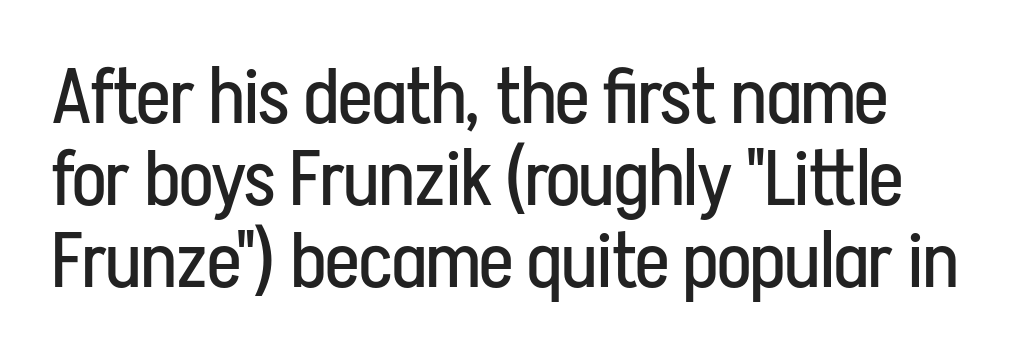
The image shows 78 px regular-weight, condensed sans-serif type, upright; set tight line spacing (1.05x), normal letter spacing, not underlined; low stroke contrast and a medium x-height.
